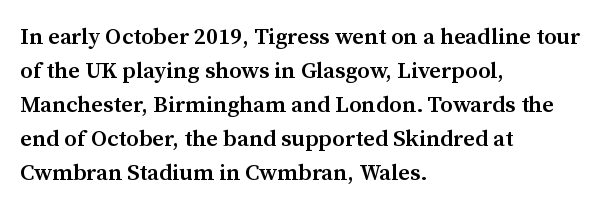
The image shows 23 px text type, upright; set left-aligned, normal line spacing (1.48x), normal letter spacing, not underlined.
